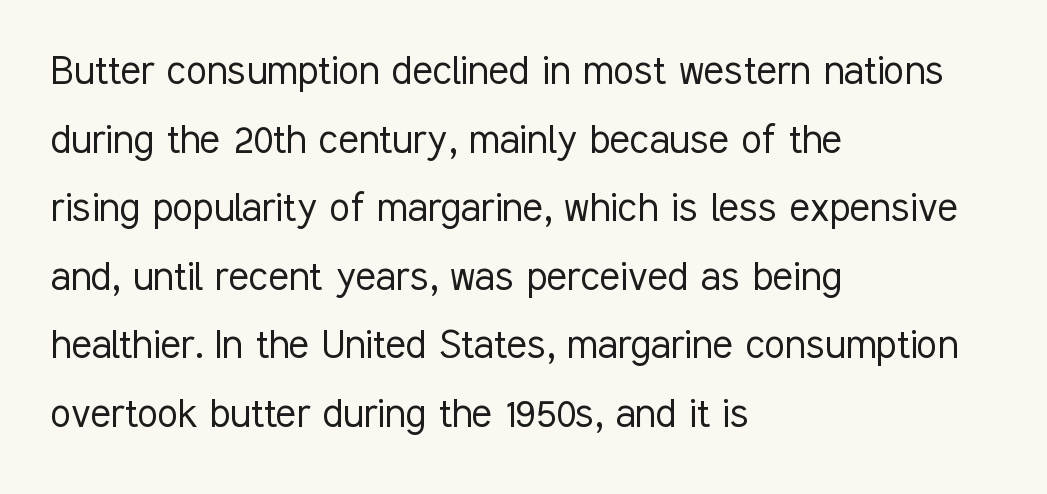
Q: Is the text bold? A: No.
Q: Is the text italic (slanted)? A: No, it is upright.
Q: Is the typeface a serif or a sans-serif typeface? A: Sans-serif.
Q: Is the text underlined? A: No.
Q: How is the paragraph aligned? A: Left-aligned.
Q: Is the spacing between letters normal or unusually wide? A: Normal.
Q: Is the spacing between lines tight, normal or loose? A: Normal.
Q: Width (condensed, normal, or wide)? A: Condensed.
Q: Stroke contrast? A: Low.
Q: x-height? A: Medium.
Q: Monospaced? A: No.
